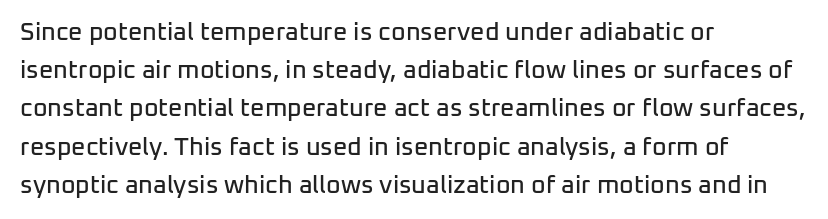
Q: Is the text italic (slanted)? A: No, it is upright.
Q: Is the text underlined? A: No.
Q: How is the paragraph aligned? A: Left-aligned.
Q: Is the spacing between letters normal or unusually wide? A: Normal.
Q: Is the spacing between lines tight, normal or loose? A: Normal.
